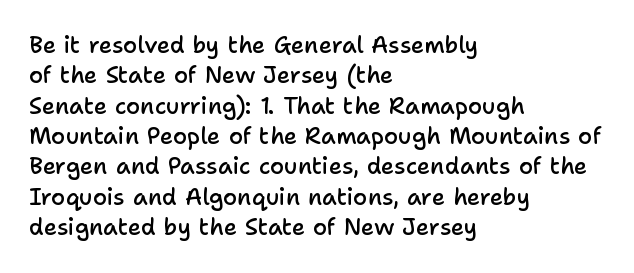
The space between consecutive lines is moderate. Each glyph is drawn with semibold strokes, heavier than normal yet not fully bold. Casual observation: everything's shoved over to the left. Letters rest on an invisible, unmarked baseline. It's the straight-up-and-down kind of type. Standard letterfit; no display-style spreading of the glyphs.
